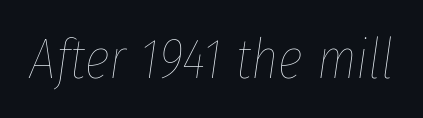
{"italic": "yes", "lean": "right", "slant_degrees": 8, "bold": "no", "weight": "thin", "width": "condensed", "stroke_contrast": "low", "x_height": "medium", "monospaced": "no", "underline": "no", "letter_spacing": "normal", "letter_spacing_em": 0.0, "glyph_px": 57}
